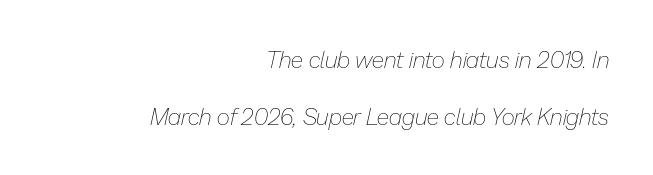
The image shows 23 px text type, italic (leaning right); set right-aligned, loose line spacing (2.48x), normal letter spacing, not underlined.
